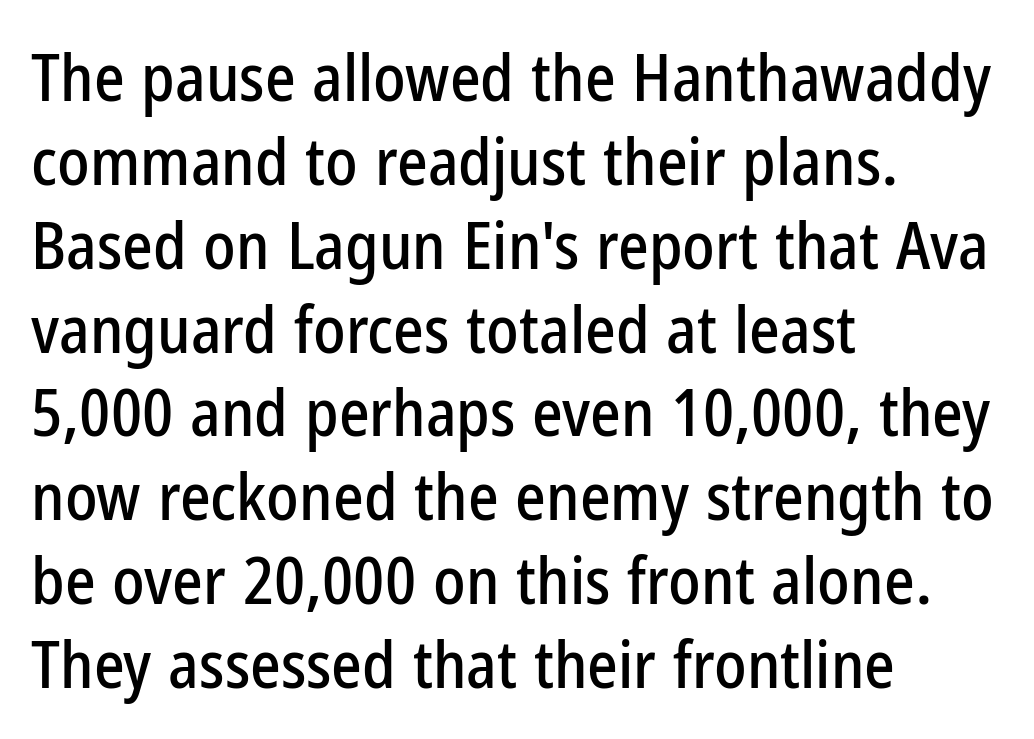
The image shows 65 px condensed sans-serif type, upright; set left-aligned, normal line spacing (1.29x), normal letter spacing, not underlined; low stroke contrast and a medium x-height.
